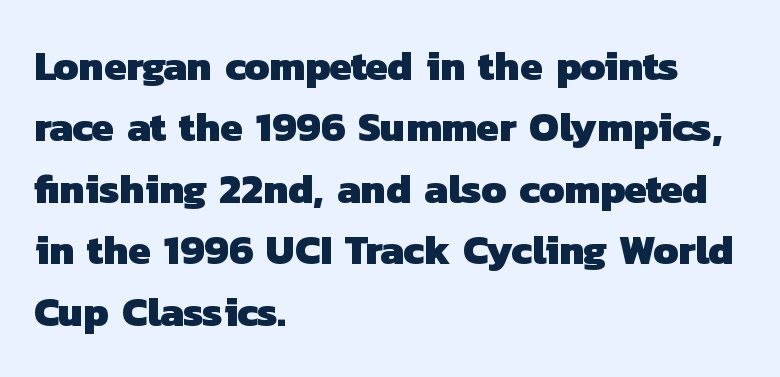
The passage shown is typeset with a sans-serif family. Horizontal alignment here is leftward, the default for most running prose. Baseline-to-baseline distance is the conventional proportion of letter height. Letter spacing: default.
